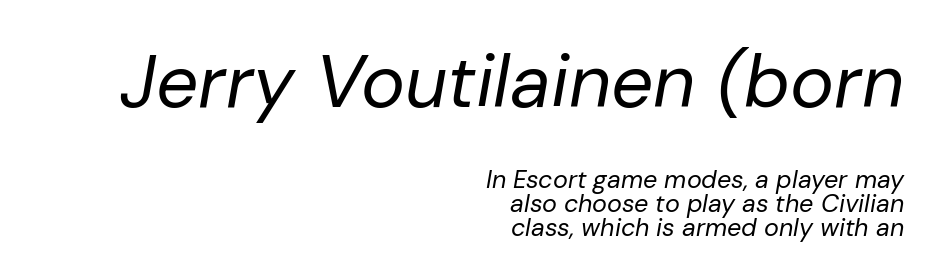
{"italic": "yes", "lean": "right", "slant_degrees": 10, "bold": "no", "weight": "regular", "width": "normal", "stroke_contrast": "low", "x_height": "medium", "monospaced": "no", "underline": "no", "align": "right", "line_spacing": "tight", "line_spacing_ratio": 0.96, "letter_spacing": "normal", "letter_spacing_em": 0.0, "larger_block": "first", "size_ratio": 2.96, "glyph_px": 74}
